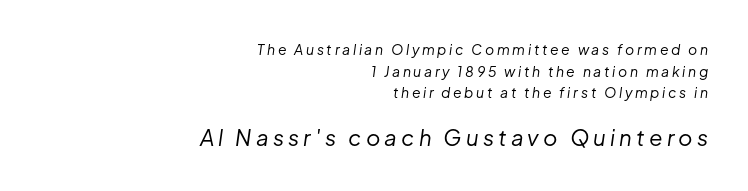
Lines of text with bare space underneath. The lines sit at an ordinary, default distance from one another. Every character sits at an angle, as italics do. The designer gave the closing block more size than the opening block. Stems and bowls with no extra thickness — not bold.
